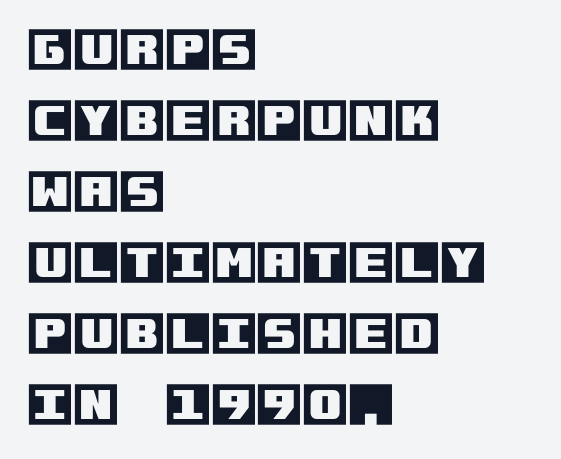
Q: Is the text italic (slanted)? A: No, it is upright.
Q: Is the text underlined? A: No.
Q: How is the paragraph aligned? A: Left-aligned.
Q: Is the spacing between letters normal or unusually wide? A: Normal.
Q: Is the spacing between lines tight, normal or loose? A: Normal.
Q: Width (condensed, normal, or wide)? A: Normal.
Q: x-height? A: Large.
